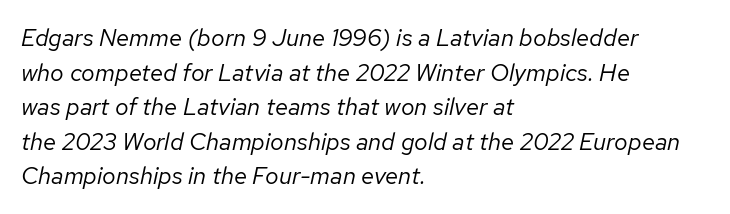
The image shows 24 px text type, italic (leaning right); set left-aligned, normal line spacing (1.44x), normal letter spacing, not underlined.
